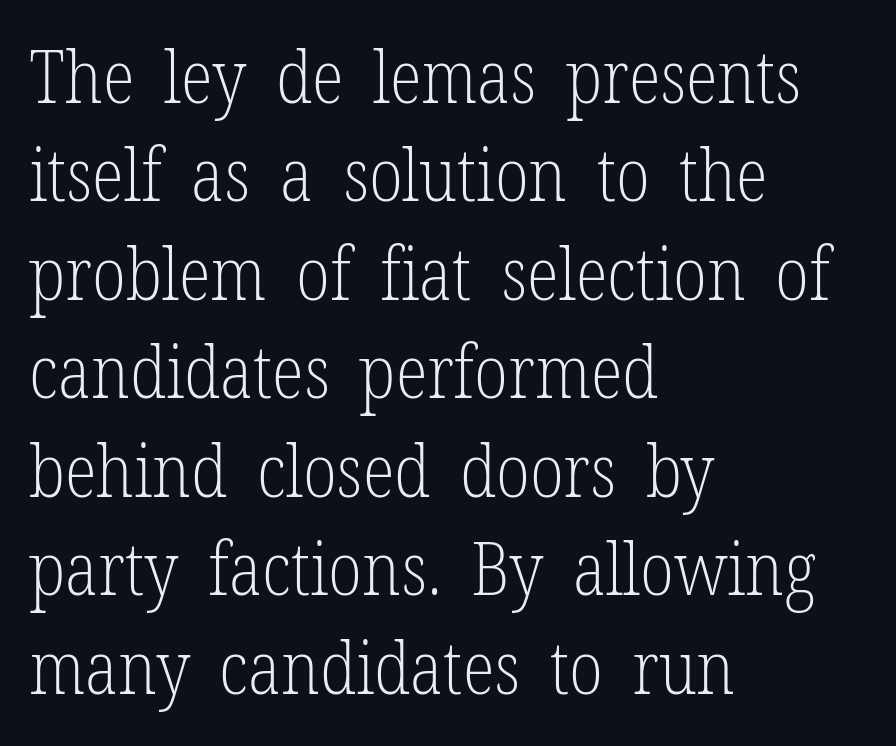
{"serif": "yes", "italic": "no", "bold": "no", "weight": "light", "width": "condensed", "stroke_contrast": "low", "x_height": "medium", "monospaced": "no", "underline": "no", "align": "left", "line_spacing": "normal", "line_spacing_ratio": 1.33, "letter_spacing": "normal", "letter_spacing_em": 0.0, "glyph_px": 74}
